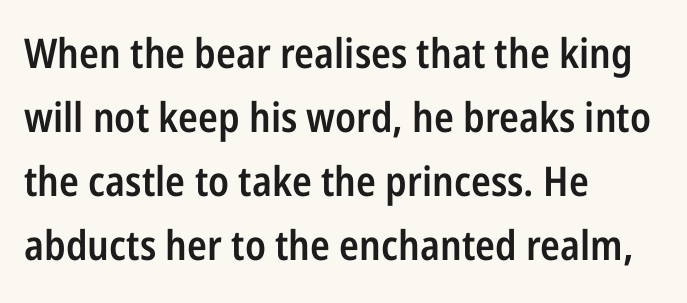
The image shows 41 px semibold, condensed sans-serif type, upright; set left-aligned, normal line spacing (1.56x), normal letter spacing, not underlined; low stroke contrast and a medium x-height.
